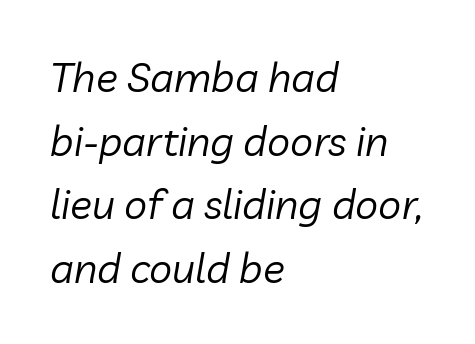
The image shows 41 px regular-weight type, italic (leaning right); set left-aligned, normal line spacing (1.55x), normal letter spacing, not underlined; low stroke contrast and a medium x-height.
